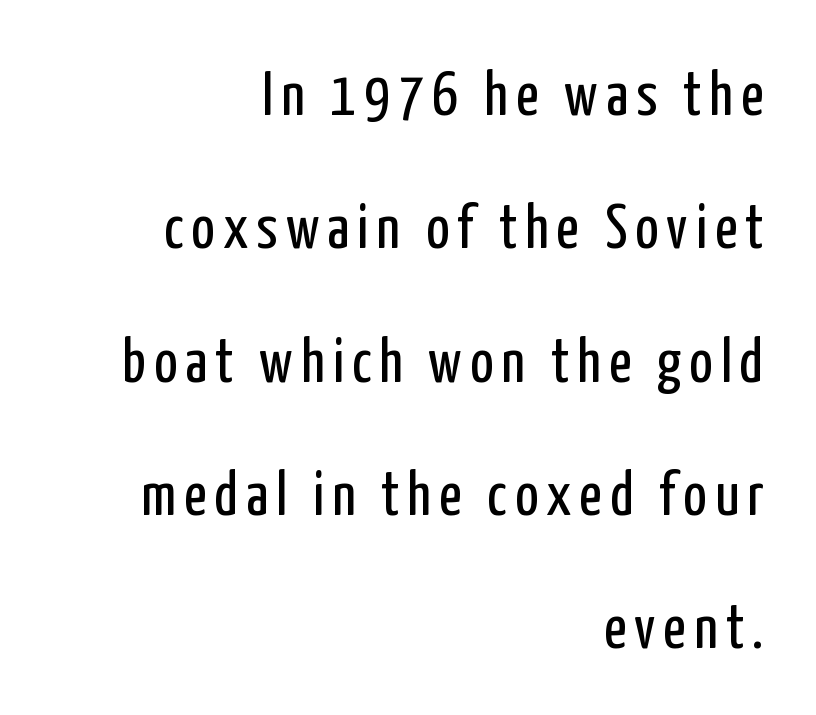
{"serif": "no", "italic": "no", "bold": "no", "weight": "regular", "width": "condensed", "stroke_contrast": "low", "x_height": "medium", "monospaced": "no", "underline": "no", "align": "right", "line_spacing": "loose", "line_spacing_ratio": 2.15, "glyph_px": 62}
